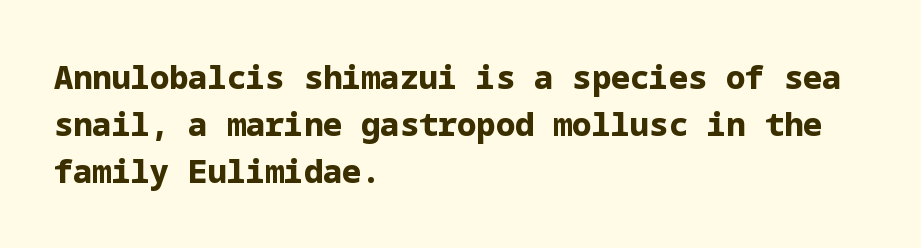
The image shows 32 px bold sans-serif type, upright; set left-aligned, normal line spacing (1.47x), normal letter spacing, not underlined; low stroke contrast and a medium x-height.
